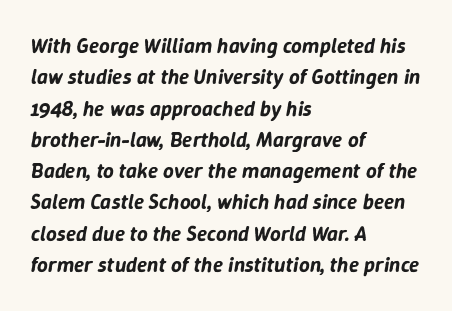
The image shows 21 px text type, italic (leaning right); set left-aligned, normal line spacing (1.49x), normal letter spacing, not underlined.
